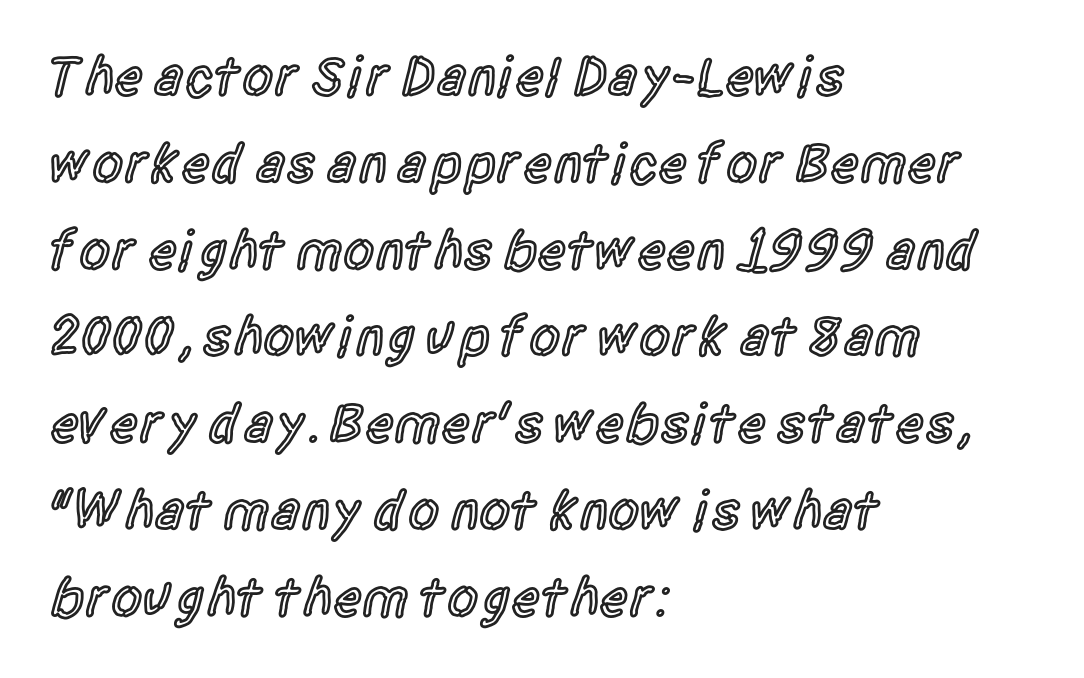
Q: Is the text bold? A: Semi-bold.
Q: Is the text italic (slanted)? A: Yes.
Q: Is the typeface a serif or a sans-serif typeface? A: Sans-serif.
Q: Is the text underlined? A: No.
Q: How is the paragraph aligned? A: Left-aligned.
Q: Is the spacing between letters normal or unusually wide? A: Normal.
Q: Is the spacing between lines tight, normal or loose? A: Normal.
Q: Width (condensed, normal, or wide)? A: Condensed.
Q: x-height? A: Large.
Q: Monospaced? A: No.
